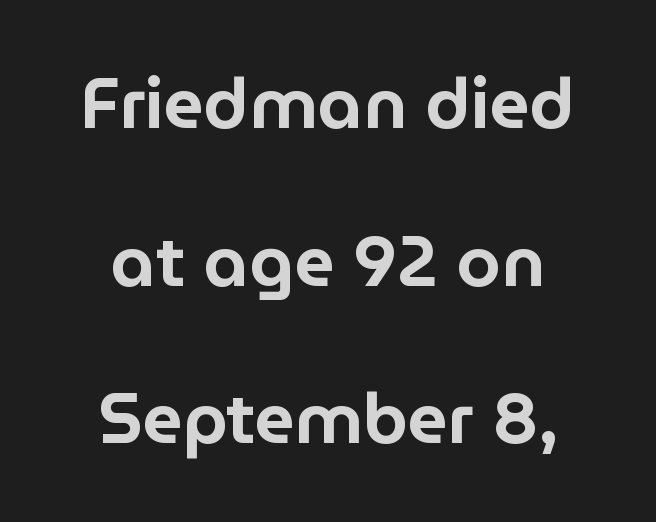
Q: Is the text italic (slanted)? A: No, it is upright.
Q: Is the typeface a serif or a sans-serif typeface? A: Sans-serif.
Q: Is the text underlined? A: No.
Q: How is the paragraph aligned? A: Centered.
Q: Is the spacing between letters normal or unusually wide? A: Normal.
Q: Is the spacing between lines tight, normal or loose? A: Loose.
Q: Width (condensed, normal, or wide)? A: Normal.
Q: Stroke contrast? A: Low.
Q: x-height? A: Medium.
Q: Monospaced? A: No.
